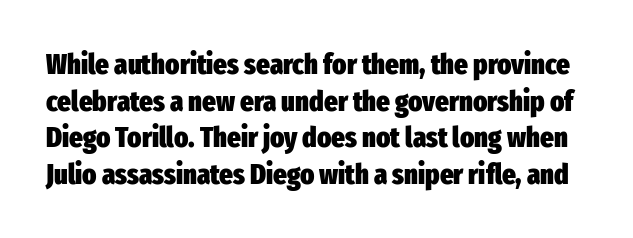
The type family on display is of the sans-serif kind. Varying glyph widths throughout — classic text-font behaviour. A normal amount of white space separates one row of letters from the next. How are the letters spaced? Ordinarily, with no added tracking.
